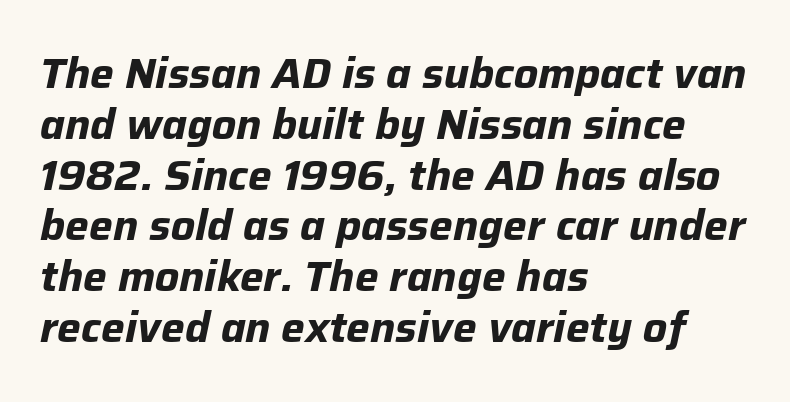
{"italic": "yes", "lean": "right", "slant_degrees": 12, "bold": "yes", "weight": "bold", "width": "normal", "stroke_contrast": "low", "x_height": "medium", "monospaced": "no", "underline": "no", "align": "left", "line_spacing_ratio": 1.21, "letter_spacing": "normal", "letter_spacing_em": 0.0, "glyph_px": 42}
